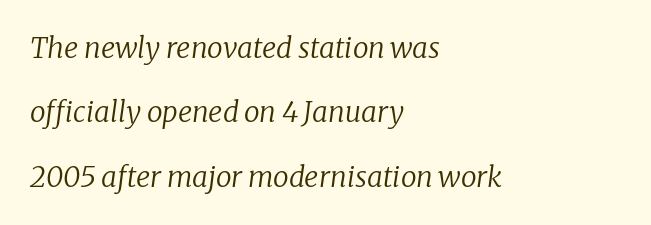
{"serif": "yes", "italic": "yes", "lean": "right", "slant_degrees": 8, "bold": "no", "weight": "regular", "width": "normal", "stroke_contrast": "low", "x_height": "medium", "monospaced": "no", "underline": "no", "align": "left", "line_spacing": "loose", "line_spacing_ratio": 2.3, "letter_spacing": "normal", "letter_spacing_em": 0.0, "glyph_px": 28}
